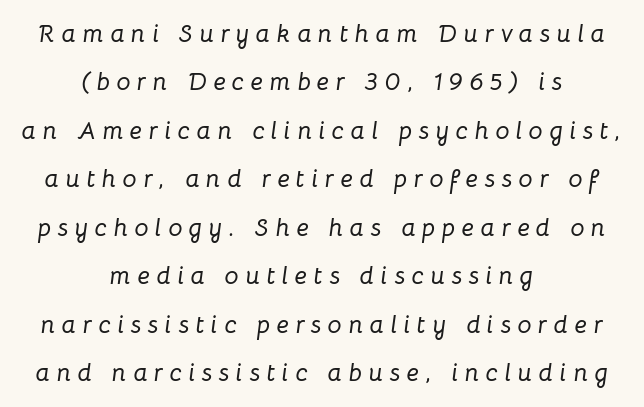
{"italic": "yes", "lean": "right", "slant_degrees": 8, "underline": "no", "align": "center", "line_spacing": "loose", "line_spacing_ratio": 1.94, "letter_spacing": "wide", "letter_spacing_em": 0.26, "glyph_px": 25}
